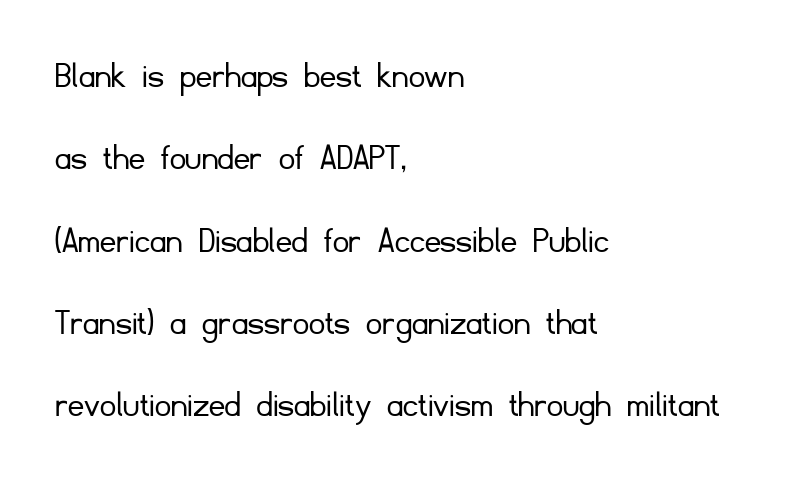
The image shows 39 px light sans-serif type, upright; set left-aligned, loose line spacing (2.11x), normal letter spacing, not underlined; low stroke contrast and a small x-height.
